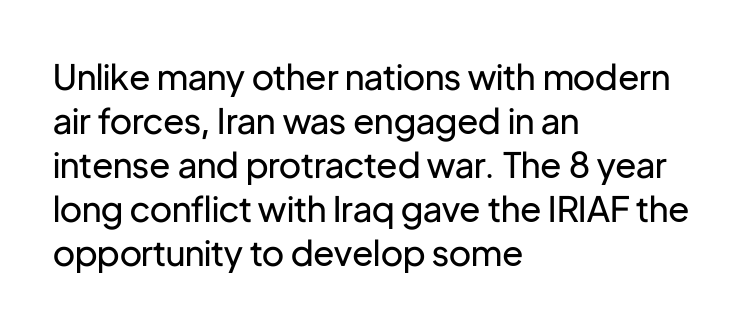
The image shows 35 px regular-weight sans-serif type, upright; set left-aligned, normal line spacing (1.26x), normal letter spacing, not underlined; low stroke contrast and a medium x-height.
